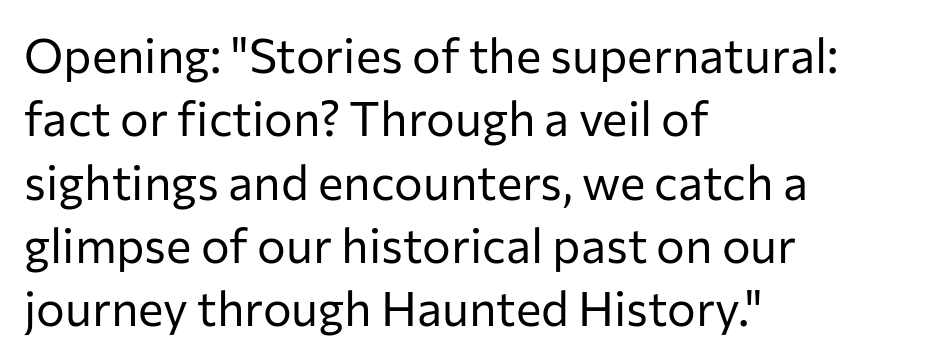
Q: Is the text bold? A: No.
Q: Is the text italic (slanted)? A: No, it is upright.
Q: Is the typeface a serif or a sans-serif typeface? A: Sans-serif.
Q: Is the text underlined? A: No.
Q: How is the paragraph aligned? A: Left-aligned.
Q: Is the spacing between letters normal or unusually wide? A: Normal.
Q: Is the spacing between lines tight, normal or loose? A: Normal.
Q: Width (condensed, normal, or wide)? A: Normal.
Q: Stroke contrast? A: Low.
Q: x-height? A: Medium.
Q: Monospaced? A: No.
